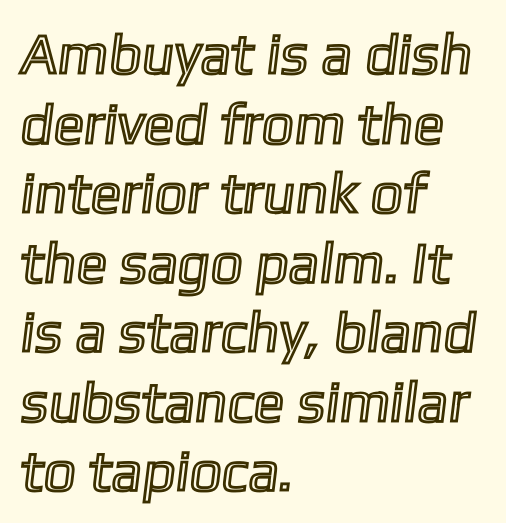
Each word holds together tightly as a unit, with standard inter-letter gaps. Reading down the block, your eye returns to a fixed left position each line. Spacing verdict: proportional, widths tailored to each character. The zone under the glyphs is completely vacant.
